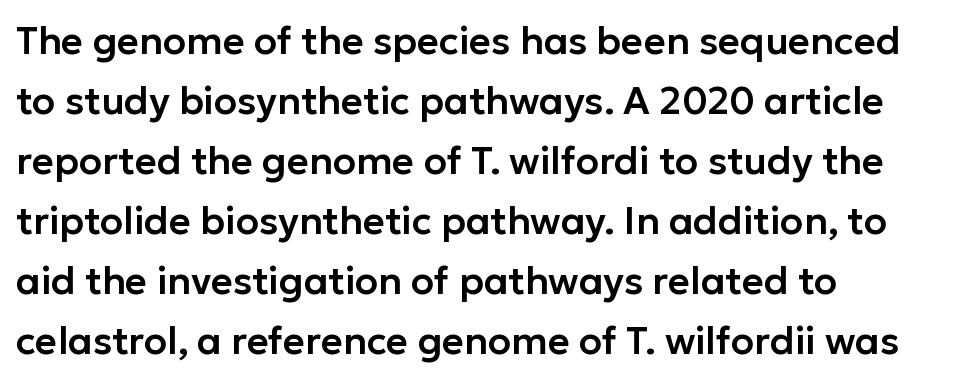
Q: Is the text italic (slanted)? A: No, it is upright.
Q: Is the typeface a serif or a sans-serif typeface? A: Sans-serif.
Q: Is the text underlined? A: No.
Q: How is the paragraph aligned? A: Left-aligned.
Q: Is the spacing between letters normal or unusually wide? A: Normal.
Q: Is the spacing between lines tight, normal or loose? A: Normal.
Q: Width (condensed, normal, or wide)? A: Normal.
Q: Stroke contrast? A: Low.
Q: x-height? A: Medium.
Q: Monospaced? A: No.
